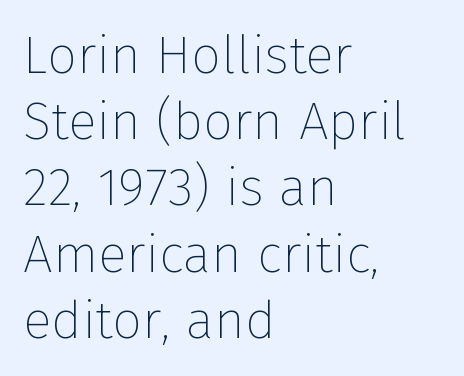
{"serif": "no", "italic": "no", "bold": "no", "weight": "thin", "width": "normal", "stroke_contrast": "low", "x_height": "medium", "monospaced": "no", "underline": "no", "align": "left", "line_spacing": "normal", "line_spacing_ratio": 1.25, "letter_spacing": "normal", "letter_spacing_em": 0.0, "glyph_px": 53}
